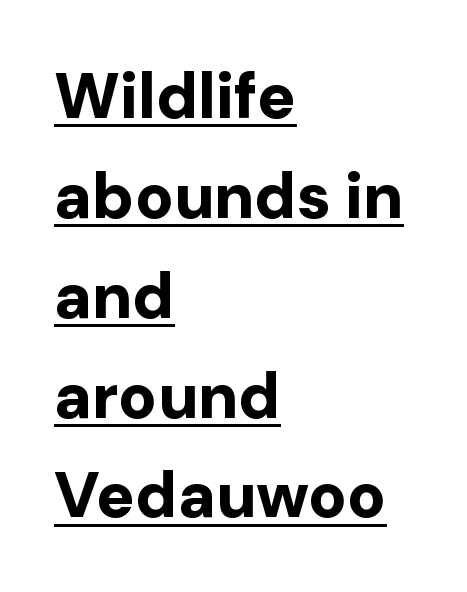
{"serif": "no", "italic": "no", "bold": "yes", "weight": "bold", "width": "normal", "stroke_contrast": "low", "x_height": "medium", "monospaced": "no", "underline": "yes", "align": "left", "line_spacing": "normal", "line_spacing_ratio": 1.56, "letter_spacing": "normal", "letter_spacing_em": 0.0, "glyph_px": 64}
